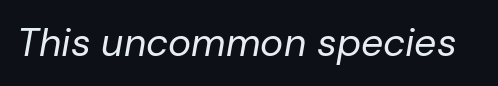
The image shows 39 px regular-weight type, italic (leaning right); set normal letter spacing, not underlined; low stroke contrast and a medium x-height.
